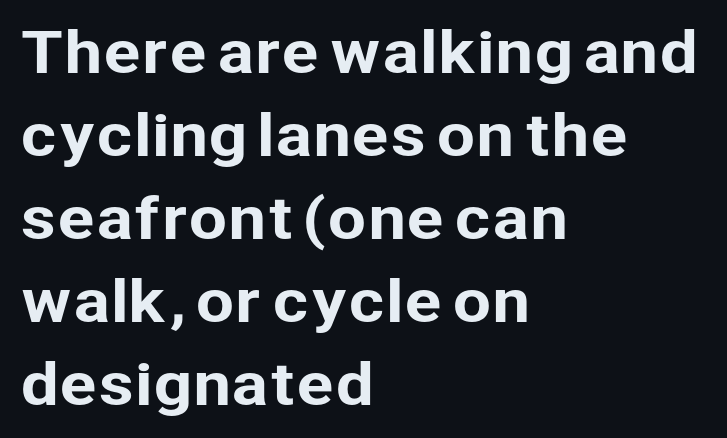
The image shows 56 px sans-serif type, upright; set left-aligned, normal line spacing (1.48x), normal letter spacing, not underlined; low stroke contrast and a medium x-height.
